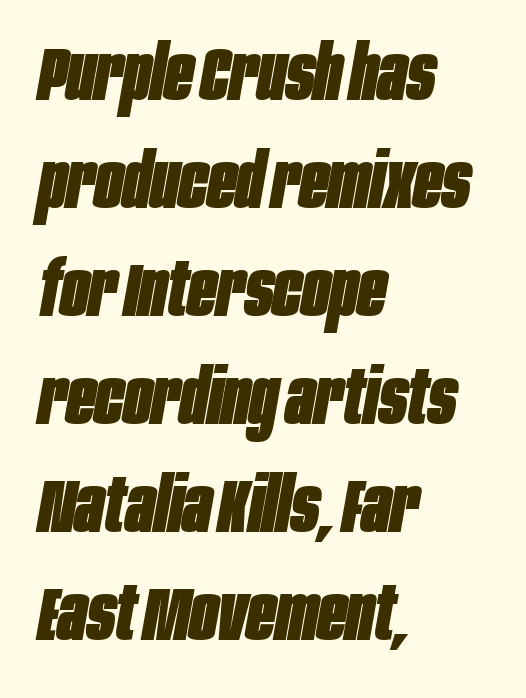
{"italic": "yes", "lean": "right", "slant_degrees": 10, "bold": "yes", "weight": "heavy", "width": "condensed", "stroke_contrast": "low", "x_height": "large", "monospaced": "no", "underline": "no", "align": "left", "line_spacing": "normal", "line_spacing_ratio": 1.42, "letter_spacing": "normal", "letter_spacing_em": 0.0, "glyph_px": 76}
